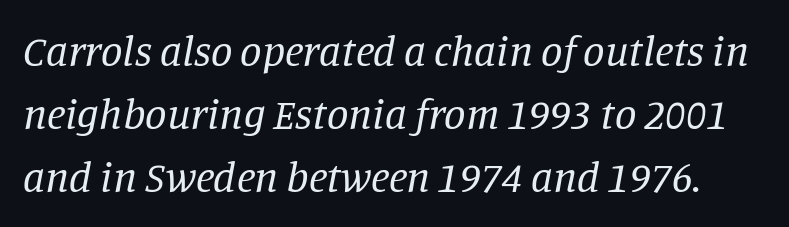
The image shows 43 px regular-weight serif type, italic (leaning right); set normal line spacing (1.47x), normal letter spacing, not underlined; low stroke contrast and a large x-height.
